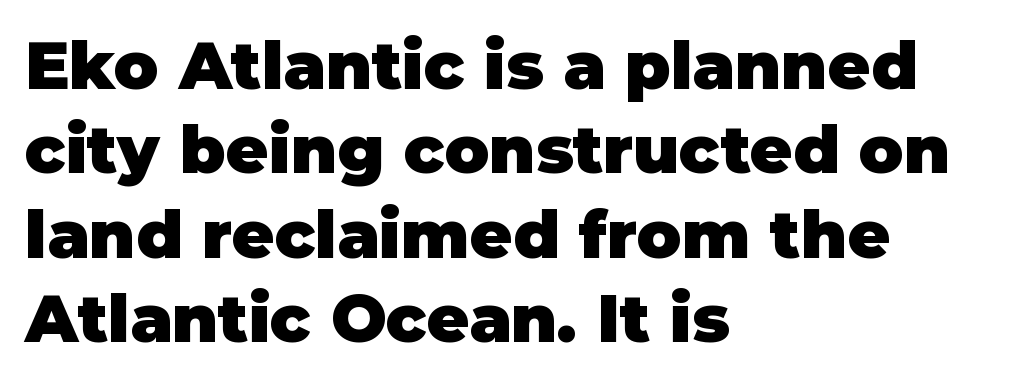
The image shows 66 px heavy sans-serif type, upright; set left-aligned, normal line spacing (1.28x), normal letter spacing, not underlined; low stroke contrast and a large x-height.
